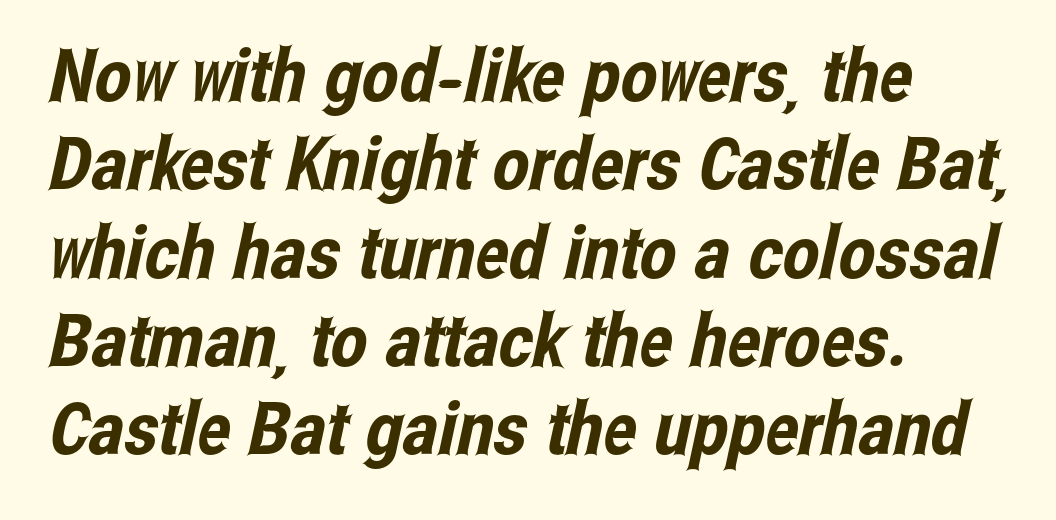
Q: Is the typeface a serif or a sans-serif typeface? A: Sans-serif.
Q: Is the text underlined? A: No.
Q: How is the paragraph aligned? A: Left-aligned.
Q: Is the spacing between letters normal or unusually wide? A: Normal.
Q: Width (condensed, normal, or wide)? A: Condensed.
Q: Stroke contrast? A: Low.
Q: x-height? A: Medium.
Q: Monospaced? A: No.
